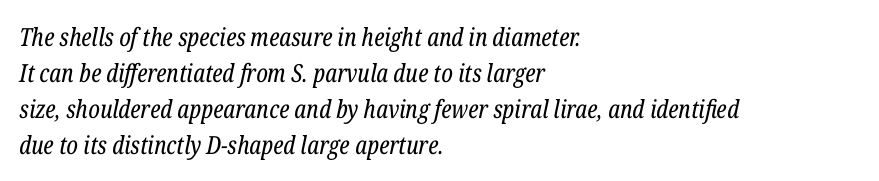
The block of text has a typical density, with ordinary space between rows. The passage shown is not bold in any degree. Notice how the passage keeps a crisp vertical edge on the left only. The passage shown leans; its letterforms are oblique. Lines of text with bare space underneath.
